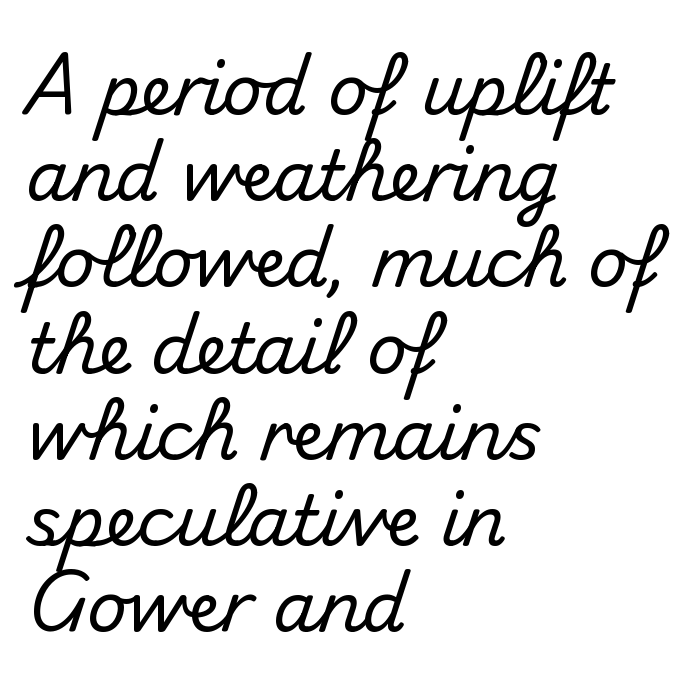
{"serif": "no", "width": "normal", "stroke_contrast": "medium", "x_height": "small", "monospaced": "no", "underline": "no", "align": "left", "line_spacing": "normal", "line_spacing_ratio": 1.25, "letter_spacing": "normal", "letter_spacing_em": 0.0, "glyph_px": 69}
